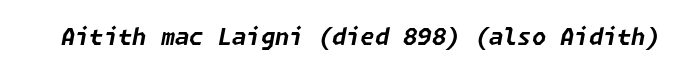
Compared with typical body copy, the letter spacing here is the same. These words are printed bold, with thick strokes throughout. Underlining? Definitely not there. If you drew a line through each stem, it would be angled.
